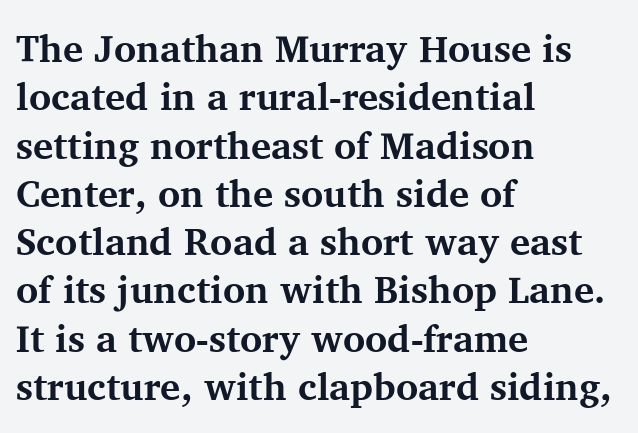
{"serif": "yes", "italic": "no", "bold": "yes", "weight": "bold", "width": "normal", "stroke_contrast": "medium", "x_height": "medium", "monospaced": "no", "underline": "no", "align": "left", "line_spacing": "normal", "line_spacing_ratio": 1.27, "letter_spacing": "normal", "letter_spacing_em": 0.0, "glyph_px": 38}
